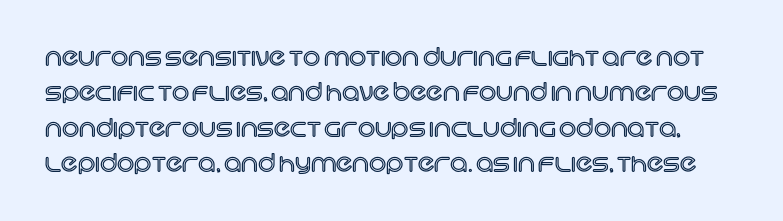
{"italic": "no", "underline": "no", "line_spacing": "normal", "line_spacing_ratio": 1.47, "letter_spacing": "normal", "letter_spacing_em": 0.0, "glyph_px": 24}
